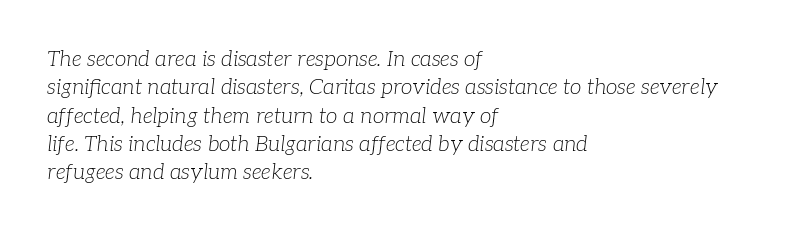
A classic flush-left, rag-right setting is used for this passage. The strip under each line holds only bare page. Rendered with sloped, italic letterforms. The typeface has the unassuming heft of standard copy or less.
